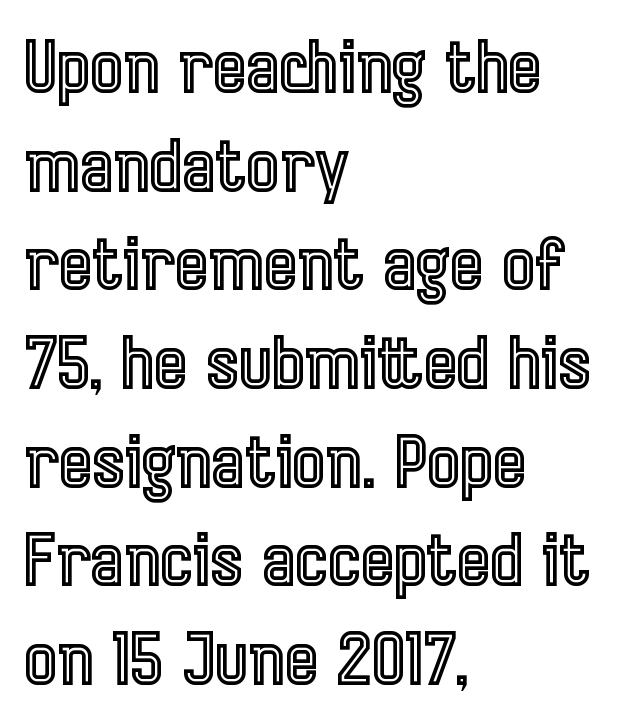
The image shows 71 px condensed type, upright; set left-aligned, normal line spacing (1.39x), normal letter spacing, not underlined; a medium x-height.
